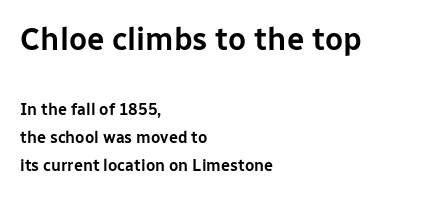
{"serif": "no", "italic": "no", "width": "normal", "stroke_contrast": "low", "x_height": "medium", "monospaced": "no", "underline": "no", "align": "left", "line_spacing_ratio": 1.75, "letter_spacing": "normal", "letter_spacing_em": 0.0, "larger_block": "first", "size_ratio": 1.94, "glyph_px": 31}
